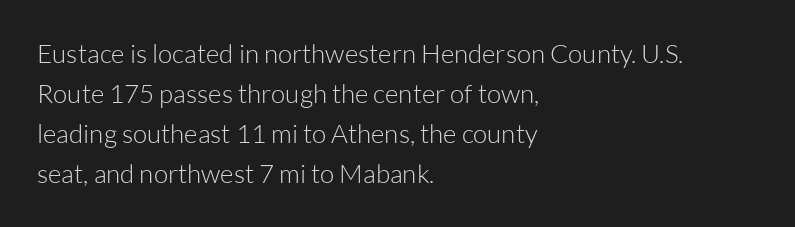
The image shows 26 px text type, upright; set left-aligned, normal line spacing (1.54x), normal letter spacing, not underlined.
